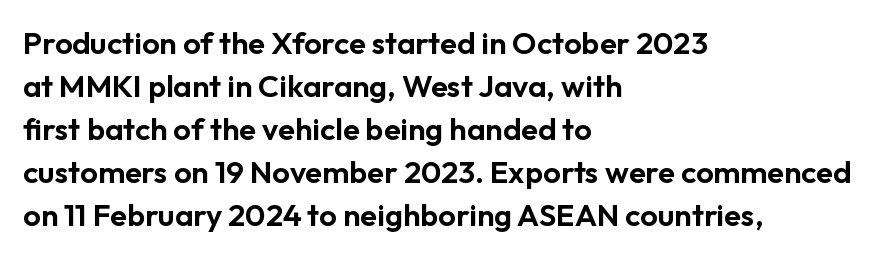
Q: Is the text italic (slanted)? A: No, it is upright.
Q: Is the typeface a serif or a sans-serif typeface? A: Sans-serif.
Q: Is the text underlined? A: No.
Q: How is the paragraph aligned? A: Left-aligned.
Q: Is the spacing between letters normal or unusually wide? A: Normal.
Q: Is the spacing between lines tight, normal or loose? A: Normal.
Q: Width (condensed, normal, or wide)? A: Normal.
Q: Stroke contrast? A: Low.
Q: x-height? A: Medium.
Q: Monospaced? A: No.
